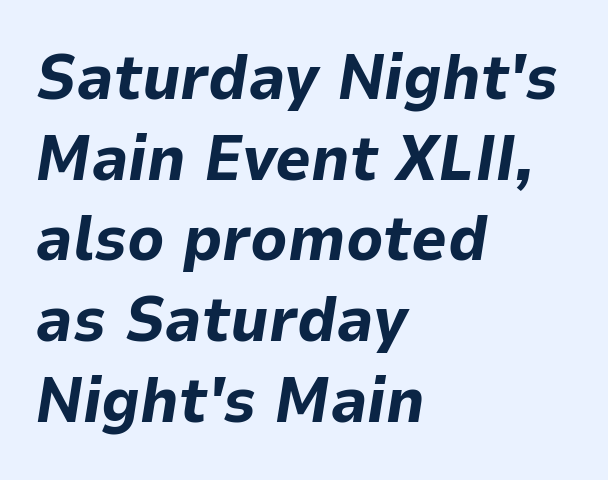
Leading matches the norm, producing a regular column. Would a proofreader flag this as italicized? Yes. Inter-character spacing is left at the font's built-in metrics. These lines are set flush left with a ragged right edge.
